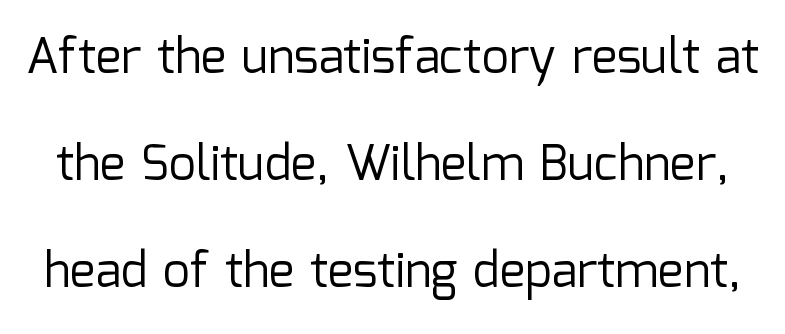
The strokes carry an ordinary text weight at most. You can tell it's not italic because the verticals are truly vertical. Notice the wide empty band between every row — that's loose leading. Regarding serifs, this sample does without them. Check the space under the baseline: it is left empty. No extra tracking has been applied to these lines.
